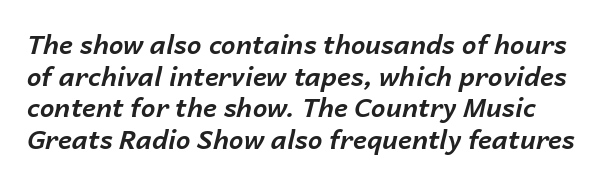
Q: Is the text bold? A: Yes.
Q: Is the text italic (slanted)? A: Yes, it leans right by about 14 degrees.
Q: Is the text underlined? A: No.
Q: Is the spacing between letters normal or unusually wide? A: Normal.
